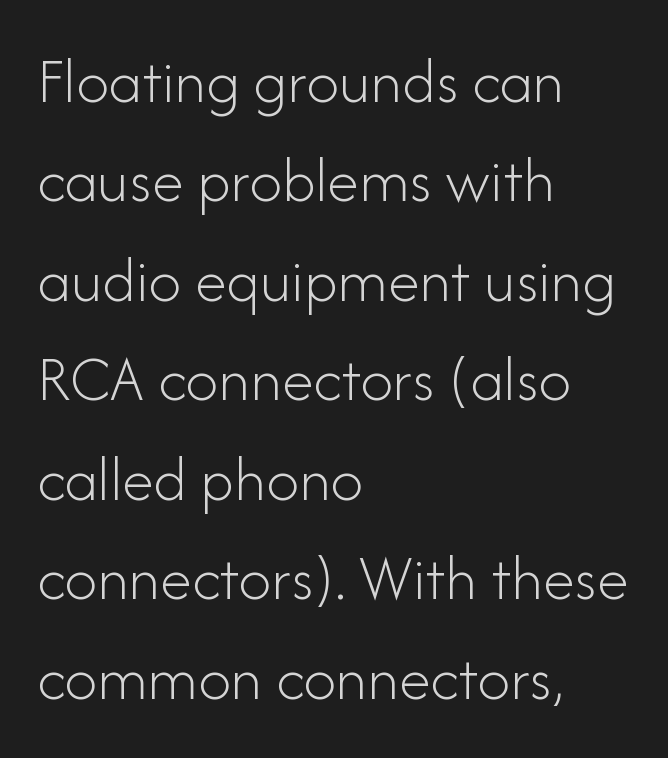
The image shows 65 px light sans-serif type, upright; set left-aligned, normal line spacing (1.53x), normal letter spacing, not underlined; low stroke contrast and a small x-height.
